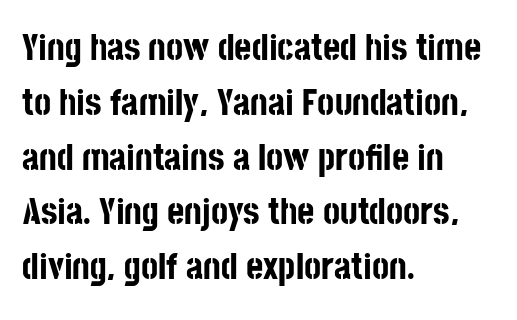
Q: Is the text bold? A: Yes.
Q: Is the text italic (slanted)? A: No, it is upright.
Q: Is the typeface a serif or a sans-serif typeface? A: Sans-serif.
Q: Is the text underlined? A: No.
Q: How is the paragraph aligned? A: Left-aligned.
Q: Is the spacing between letters normal or unusually wide? A: Normal.
Q: Is the spacing between lines tight, normal or loose? A: Normal.
Q: Width (condensed, normal, or wide)? A: Condensed.
Q: Stroke contrast? A: Low.
Q: x-height? A: Large.
Q: Monospaced? A: No.
